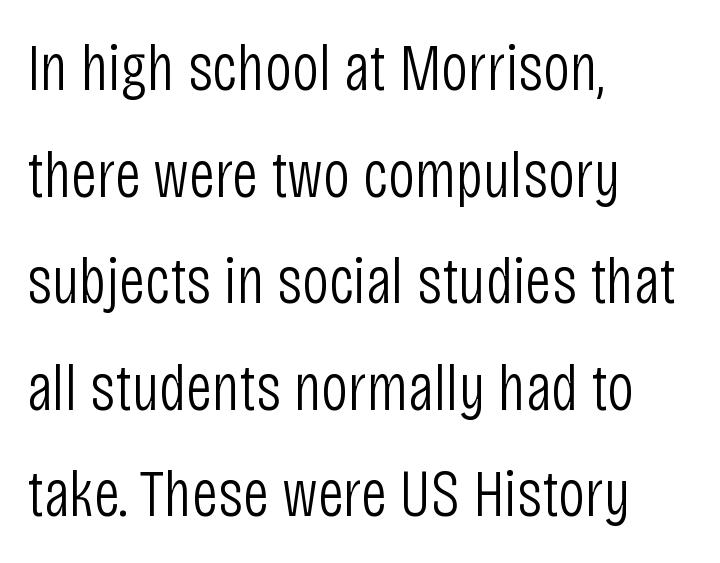
The image shows 67 px light, condensed sans-serif type, upright; set left-aligned, normal line spacing (1.59x), normal letter spacing, not underlined; low stroke contrast and a large x-height.
